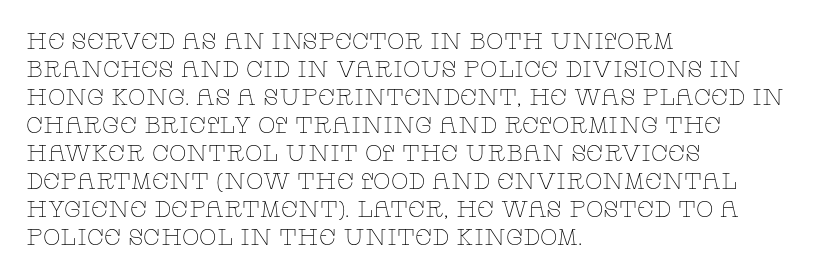
Q: Is the text bold? A: No.
Q: Is the text italic (slanted)? A: No, it is upright.
Q: Is the text underlined? A: No.
Q: How is the paragraph aligned? A: Left-aligned.
Q: Is the spacing between letters normal or unusually wide? A: Normal.
